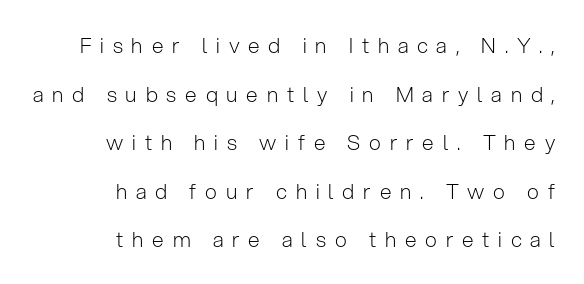
The image shows 21 px text type, upright; set right-aligned, loose line spacing (2.31x), unusually wide letter spacing (+0.42 em), not underlined.
